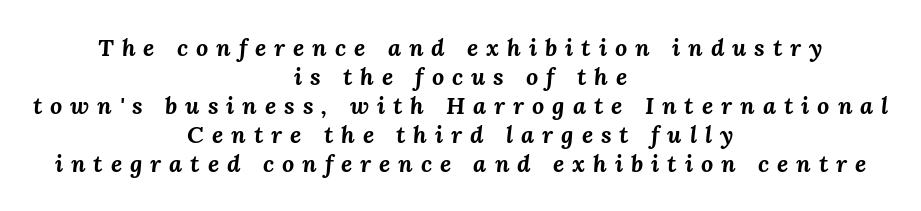
Q: Is the text bold? A: Yes.
Q: Is the text italic (slanted)? A: Yes, it leans right by about 3 degrees.
Q: Is the text underlined? A: No.
Q: How is the paragraph aligned? A: Centered.
Q: Is the spacing between letters normal or unusually wide? A: Unusually wide.
